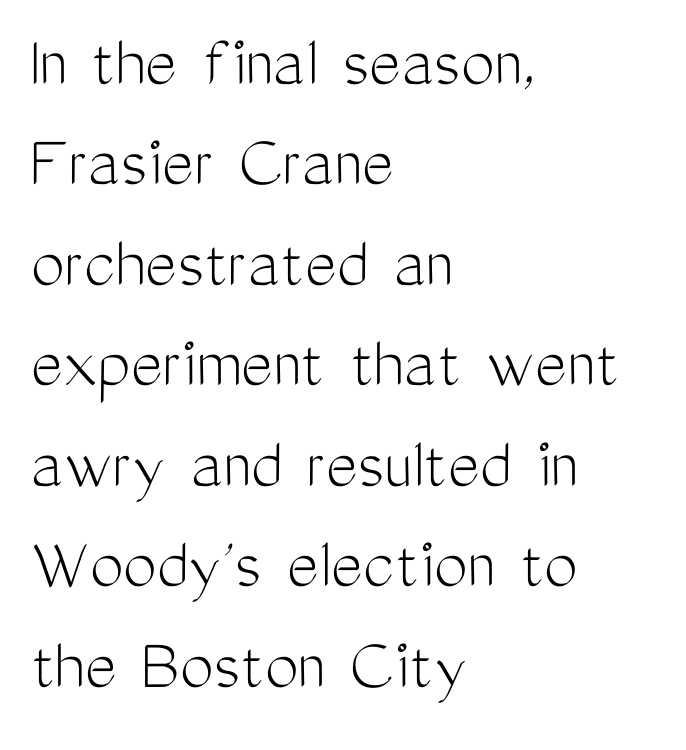
Q: Is the text bold? A: No.
Q: Is the text italic (slanted)? A: No, it is upright.
Q: Is the typeface a serif or a sans-serif typeface? A: Sans-serif.
Q: Is the text underlined? A: No.
Q: How is the paragraph aligned? A: Left-aligned.
Q: Is the spacing between letters normal or unusually wide? A: Normal.
Q: Is the spacing between lines tight, normal or loose? A: Normal.
Q: Width (condensed, normal, or wide)? A: Condensed.
Q: Stroke contrast? A: Medium.
Q: x-height? A: Medium.
Q: Monospaced? A: No.
